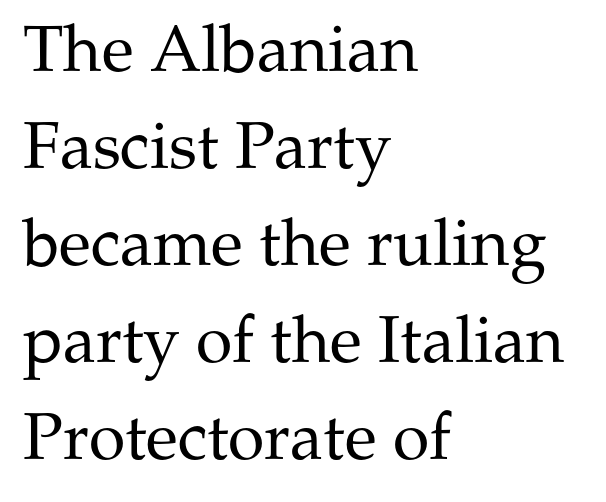
Q: Is the text bold? A: No.
Q: Is the text italic (slanted)? A: No, it is upright.
Q: Is the typeface a serif or a sans-serif typeface? A: Serif.
Q: Is the text underlined? A: No.
Q: How is the paragraph aligned? A: Left-aligned.
Q: Is the spacing between letters normal or unusually wide? A: Normal.
Q: Is the spacing between lines tight, normal or loose? A: Normal.
Q: Width (condensed, normal, or wide)? A: Normal.
Q: Stroke contrast? A: Medium.
Q: x-height? A: Medium.
Q: Monospaced? A: No.
